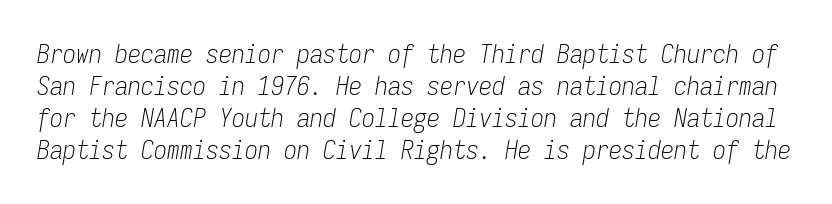
Letter spacing: default. Bare-footed words on every line. The weight would be labelled regular, book, light, or lighter still. The axis of the letterforms is tilted away from vertical.
